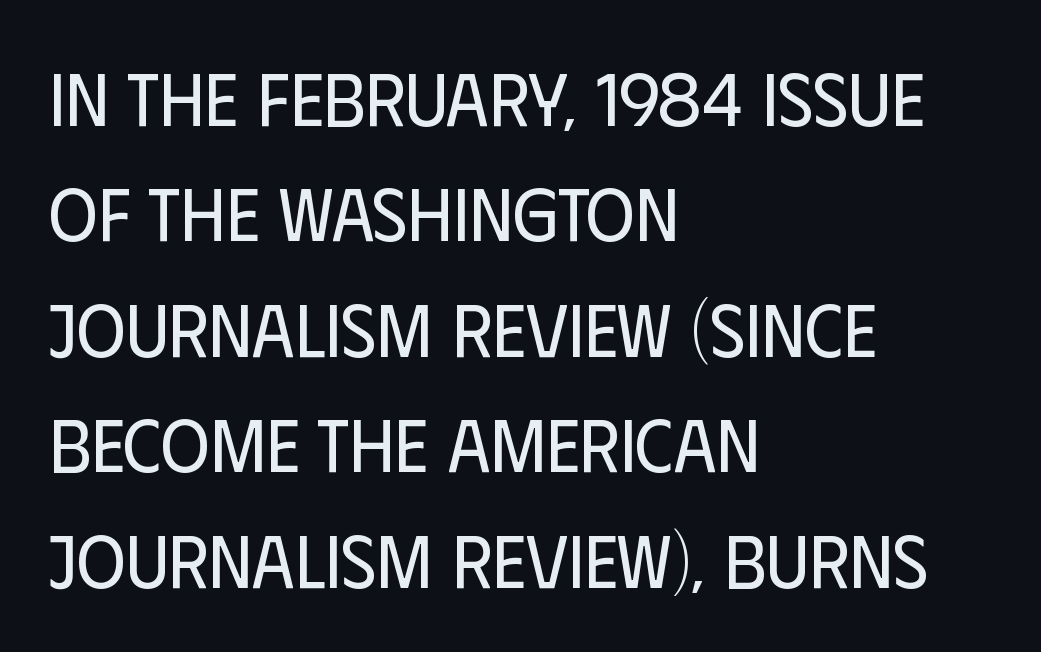
Varying glyph widths throughout — classic text-font behaviour. The text was rendered using a sans face with plain stroke endings. Which margin do the lines hug? The left one — the right edge is uneven. The rendering keeps characters at their native spacing. One glance says typical: line gaps are just what's usual. Anything drawn beneath the words? Only blank space.
